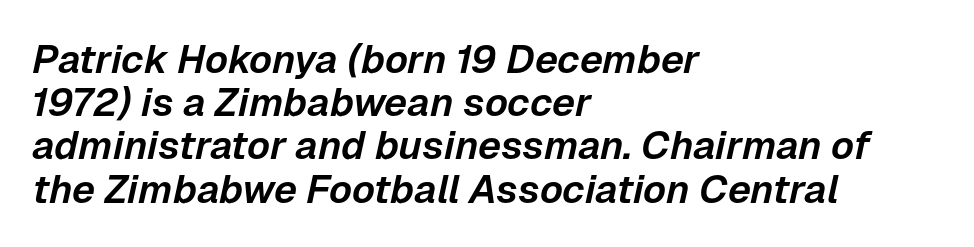
Each new line begins almost immediately beneath the previous one. Character widths vary here, with narrow letters taking less room than wide ones. Is the type slanted? Yes — the strokes lean at a clear angle. Spacing between characters is what you'd get straight out of the box.
